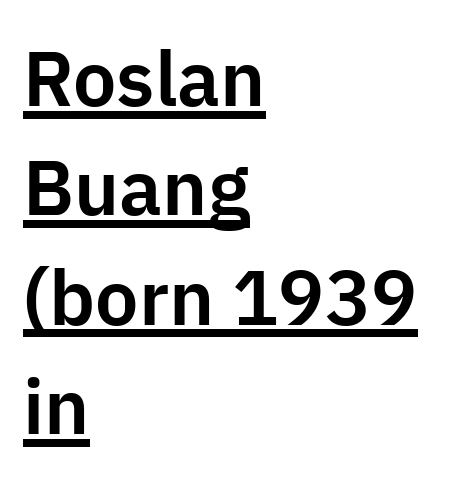
The image shows 77 px sans-serif type, upright; set left-aligned, normal line spacing (1.42x), normal letter spacing, underlined; low stroke contrast and a medium x-height.
